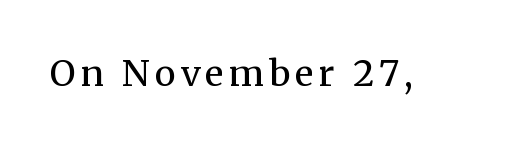
Q: Is the text bold? A: No.
Q: Is the text italic (slanted)? A: No, it is upright.
Q: Is the typeface a serif or a sans-serif typeface? A: Serif.
Q: Is the text underlined? A: No.
Q: Width (condensed, normal, or wide)? A: Normal.
Q: Stroke contrast? A: Medium.
Q: x-height? A: Medium.
Q: Monospaced? A: No.
